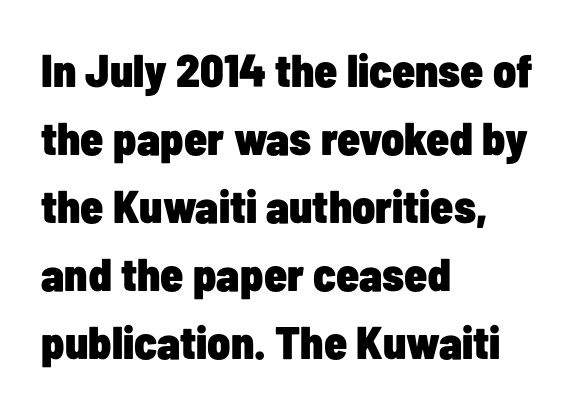
Q: Is the text bold? A: Yes.
Q: Is the text italic (slanted)? A: No, it is upright.
Q: Is the typeface a serif or a sans-serif typeface? A: Sans-serif.
Q: Is the text underlined? A: No.
Q: How is the paragraph aligned? A: Left-aligned.
Q: Is the spacing between letters normal or unusually wide? A: Normal.
Q: Is the spacing between lines tight, normal or loose? A: Normal.
Q: Width (condensed, normal, or wide)? A: Condensed.
Q: Stroke contrast? A: Low.
Q: x-height? A: Medium.
Q: Monospaced? A: No.
